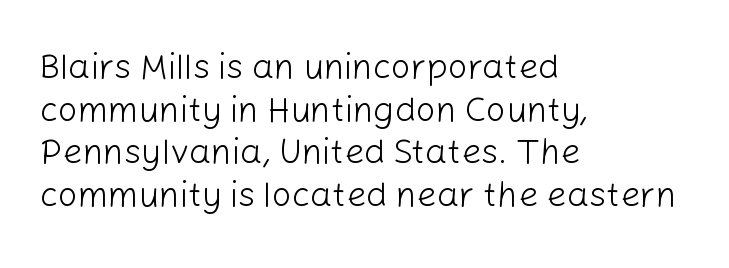
The image shows 35 px light sans-serif type, upright; set left-aligned, line spacing 1.22x, normal letter spacing, not underlined; low stroke contrast and a medium x-height.
